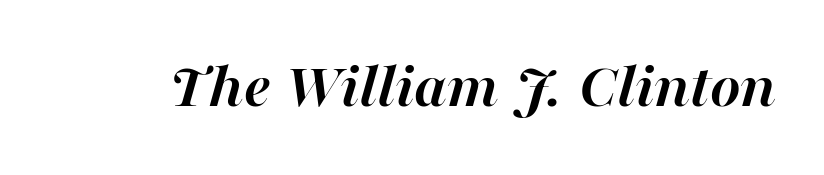
{"italic": "yes", "lean": "right", "slant_degrees": 16, "bold": "yes", "weight": "semibold", "width": "normal", "stroke_contrast": "high", "x_height": "medium", "monospaced": "no", "underline": "no", "letter_spacing": "normal", "letter_spacing_em": 0.0, "glyph_px": 65}
